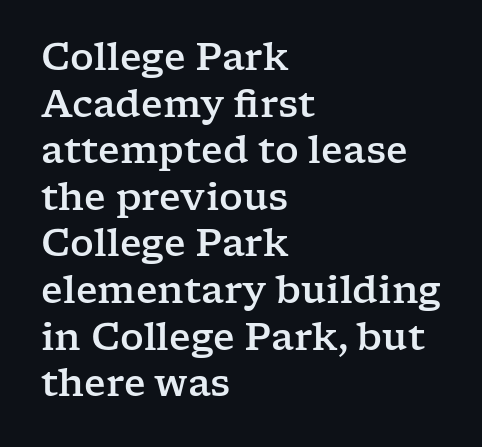
{"serif": "yes", "italic": "no", "width": "wide", "stroke_contrast": "low", "x_height": "medium", "monospaced": "no", "underline": "no", "align": "left", "line_spacing": "normal", "line_spacing_ratio": 1.26, "letter_spacing": "normal", "letter_spacing_em": 0.0, "glyph_px": 37}
